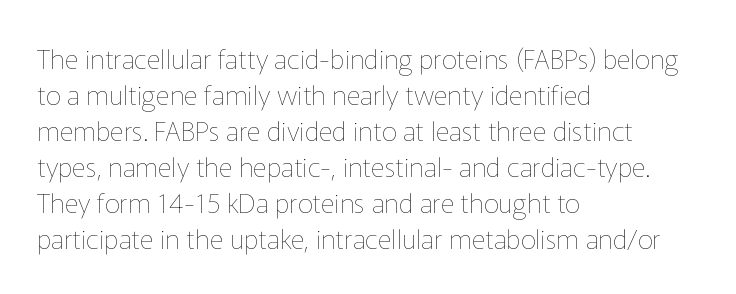
Q: Is the text bold? A: No.
Q: Is the text italic (slanted)? A: No, it is upright.
Q: Is the text underlined? A: No.
Q: How is the paragraph aligned? A: Left-aligned.
Q: Is the spacing between letters normal or unusually wide? A: Normal.
Q: Is the spacing between lines tight, normal or loose? A: Normal.
